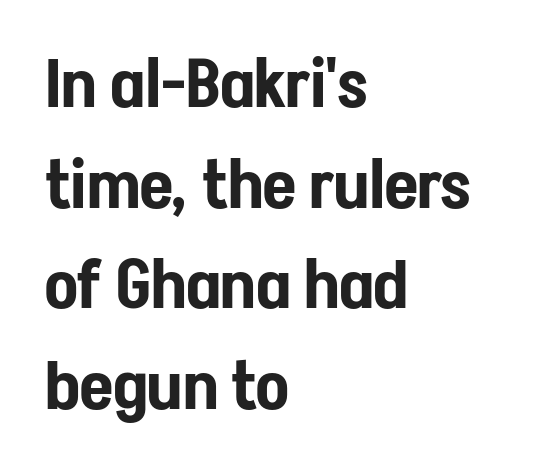
The image shows 68 px condensed sans-serif type, upright; set left-aligned, normal line spacing (1.48x), normal letter spacing, not underlined; low stroke contrast and a medium x-height.
